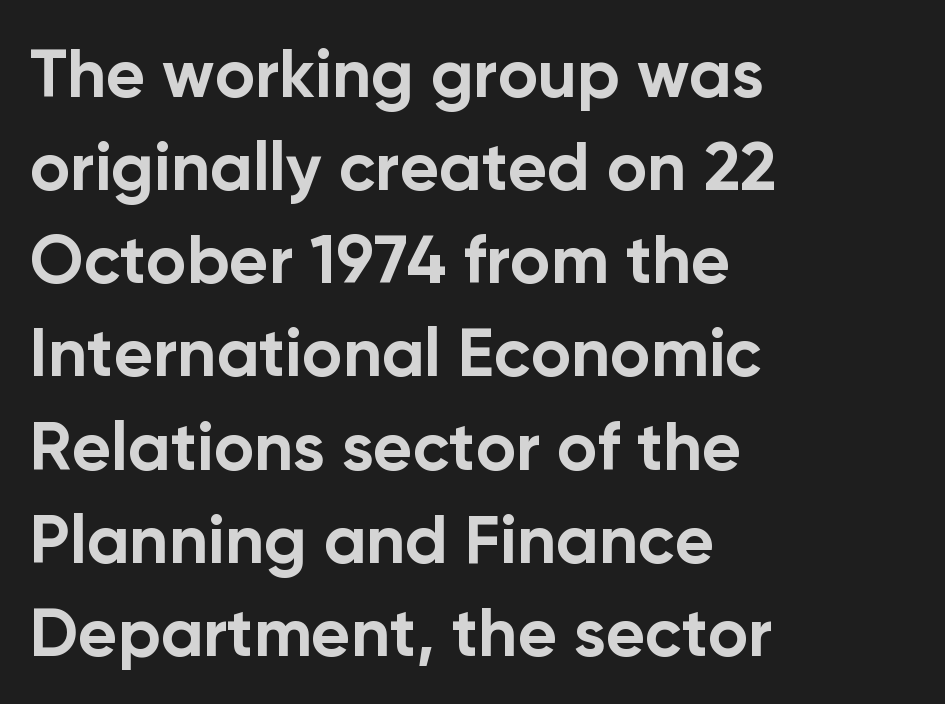
Q: Is the text bold? A: Yes.
Q: Is the text italic (slanted)? A: No, it is upright.
Q: Is the typeface a serif or a sans-serif typeface? A: Sans-serif.
Q: Is the text underlined? A: No.
Q: How is the paragraph aligned? A: Left-aligned.
Q: Is the spacing between letters normal or unusually wide? A: Normal.
Q: Is the spacing between lines tight, normal or loose? A: Normal.
Q: Width (condensed, normal, or wide)? A: Normal.
Q: Stroke contrast? A: Low.
Q: x-height? A: Medium.
Q: Monospaced? A: No.
